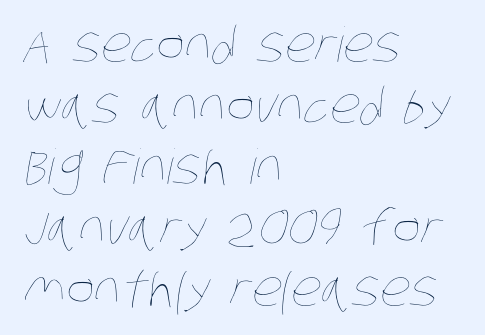
The image shows 48 px thin, condensed type; set left-aligned, normal line spacing (1.27x), normal letter spacing, not underlined; low stroke contrast and a large x-height.
